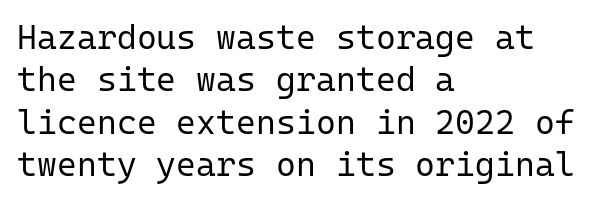
Q: Is the text bold? A: No.
Q: Is the text italic (slanted)? A: No, it is upright.
Q: Is the typeface a serif or a sans-serif typeface? A: Sans-serif.
Q: Is the text underlined? A: No.
Q: How is the paragraph aligned? A: Left-aligned.
Q: Is the spacing between letters normal or unusually wide? A: Normal.
Q: Is the spacing between lines tight, normal or loose? A: Normal.
Q: Width (condensed, normal, or wide)? A: Normal.
Q: Stroke contrast? A: Low.
Q: x-height? A: Medium.
Q: Monospaced? A: Yes.
